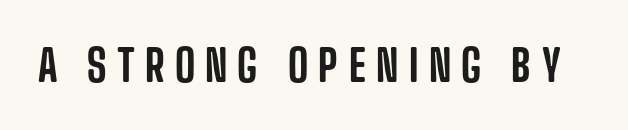
The letters advance in unequal steps, a hallmark of proportional type. Check the space under the baseline: it is left empty. Between one letter and the next there's a generous, obvious gap. Is this a sans? Yes — the strokes have no serifs.
